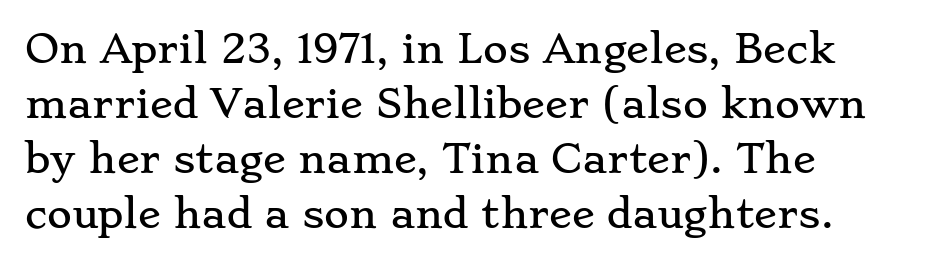
{"serif": "yes", "italic": "no", "width": "wide", "stroke_contrast": "low", "x_height": "small", "monospaced": "no", "underline": "no", "align": "left", "line_spacing": "normal", "line_spacing_ratio": 1.45, "letter_spacing": "normal", "letter_spacing_em": 0.0, "glyph_px": 38}
